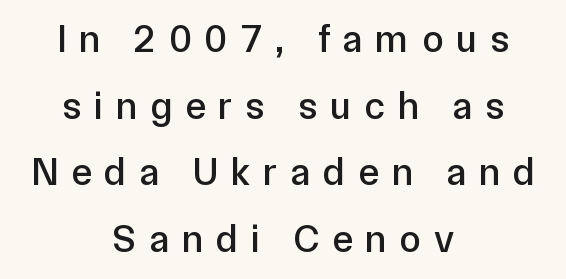
Q: Is the text italic (slanted)? A: No, it is upright.
Q: Is the typeface a serif or a sans-serif typeface? A: Sans-serif.
Q: Is the text underlined? A: No.
Q: How is the paragraph aligned? A: Centered.
Q: Is the spacing between letters normal or unusually wide? A: Unusually wide.
Q: Width (condensed, normal, or wide)? A: Normal.
Q: Stroke contrast? A: Low.
Q: x-height? A: Medium.
Q: Monospaced? A: No.
